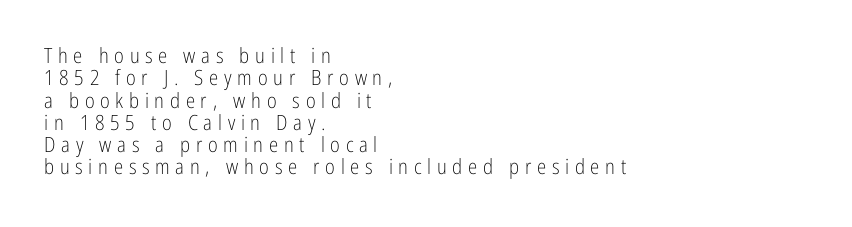
The image shows 21 px text type, upright; set left-aligned, tight line spacing (1.06x), unusually wide letter spacing (+0.27 em), not underlined.
